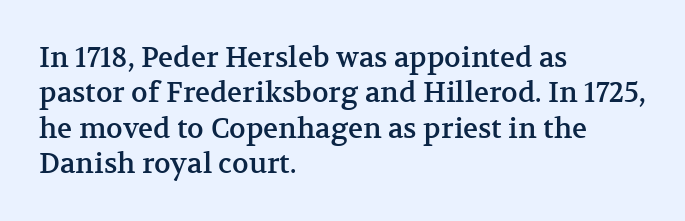
Q: Is the text italic (slanted)? A: No, it is upright.
Q: Is the typeface a serif or a sans-serif typeface? A: Serif.
Q: Is the text underlined? A: No.
Q: How is the paragraph aligned? A: Left-aligned.
Q: Is the spacing between letters normal or unusually wide? A: Normal.
Q: Is the spacing between lines tight, normal or loose? A: Normal.
Q: Width (condensed, normal, or wide)? A: Normal.
Q: Stroke contrast? A: Medium.
Q: x-height? A: Medium.
Q: Monospaced? A: No.
